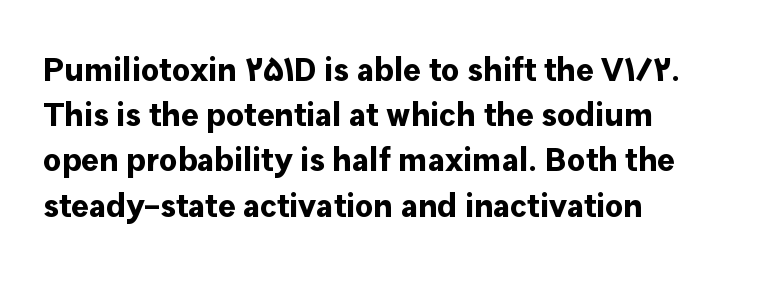
The image shows 33 px bold sans-serif type, upright; set left-aligned, normal line spacing (1.37x), normal letter spacing, not underlined; low stroke contrast and a medium x-height.
